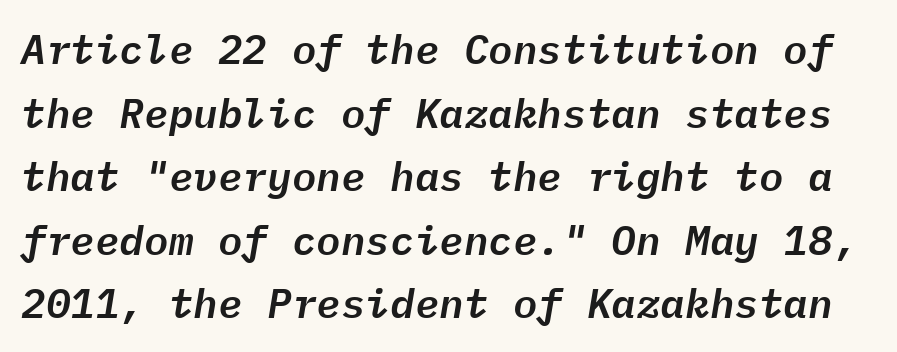
{"italic": "yes", "lean": "right", "slant_degrees": 9, "width": "normal", "stroke_contrast": "low", "x_height": "medium", "monospaced": "yes", "underline": "no", "line_spacing": "normal", "line_spacing_ratio": 1.55, "letter_spacing": "normal", "letter_spacing_em": 0.0, "glyph_px": 41}
